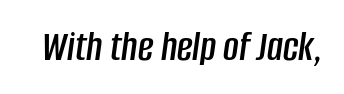
Q: Is the text italic (slanted)? A: Yes, it leans right by about 8 degrees.
Q: Is the text underlined? A: No.
Q: Is the spacing between letters normal or unusually wide? A: Normal.
Q: Width (condensed, normal, or wide)? A: Condensed.
Q: Stroke contrast? A: Low.
Q: x-height? A: Large.
Q: Monospaced? A: No.
